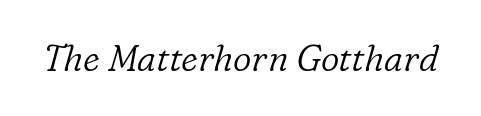
Q: Is the text bold? A: No.
Q: Is the text italic (slanted)? A: Yes, it leans right by about 16 degrees.
Q: Is the typeface a serif or a sans-serif typeface? A: Serif.
Q: Is the text underlined? A: No.
Q: Is the spacing between letters normal or unusually wide? A: Normal.
Q: Width (condensed, normal, or wide)? A: Normal.
Q: Stroke contrast? A: Low.
Q: x-height? A: Medium.
Q: Monospaced? A: No.
